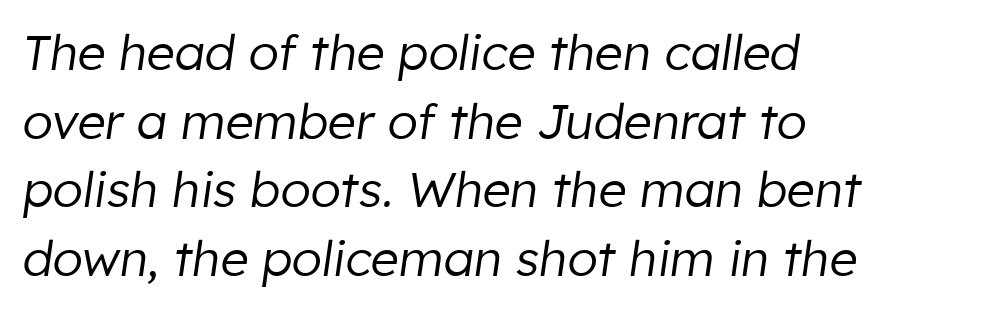
Q: Is the text bold? A: No.
Q: Is the text italic (slanted)? A: Yes, it leans right by about 8 degrees.
Q: Is the text underlined? A: No.
Q: How is the paragraph aligned? A: Left-aligned.
Q: Is the spacing between letters normal or unusually wide? A: Normal.
Q: Is the spacing between lines tight, normal or loose? A: Normal.
Q: Width (condensed, normal, or wide)? A: Normal.
Q: Stroke contrast? A: Low.
Q: x-height? A: Medium.
Q: Monospaced? A: No.
